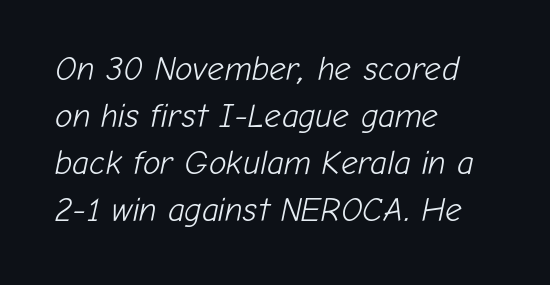
{"italic": "yes", "lean": "right", "slant_degrees": 12, "bold": "no", "weight": "light", "width": "normal", "stroke_contrast": "low", "x_height": "medium", "monospaced": "no", "underline": "no", "align": "left", "line_spacing": "normal", "line_spacing_ratio": 1.42, "letter_spacing": "normal", "letter_spacing_em": 0.0, "glyph_px": 33}
